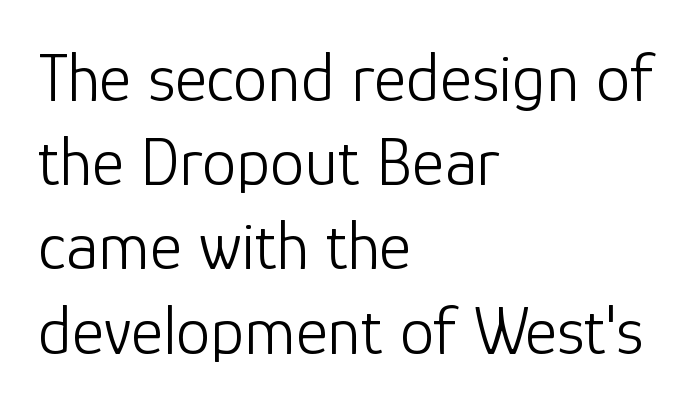
The image shows 69 px light sans-serif type, upright; set left-aligned, line spacing 1.22x, normal letter spacing, not underlined; low stroke contrast and a medium x-height.
